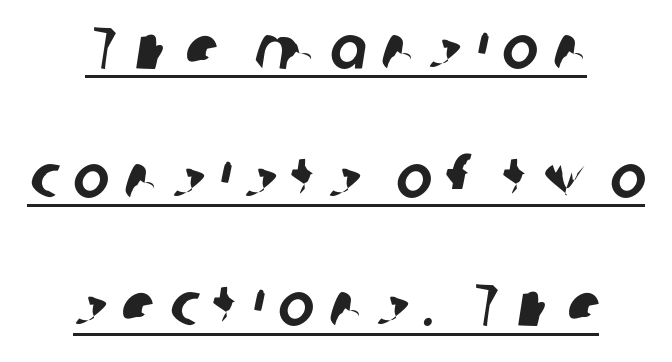
Q: Is the typeface a serif or a sans-serif typeface? A: Sans-serif.
Q: Is the text underlined? A: Yes.
Q: How is the paragraph aligned? A: Centered.
Q: Is the spacing between letters normal or unusually wide? A: Unusually wide.
Q: Is the spacing between lines tight, normal or loose? A: Loose.
Q: Width (condensed, normal, or wide)? A: Normal.
Q: Stroke contrast? A: Low.
Q: x-height? A: Medium.
Q: Monospaced? A: No.
